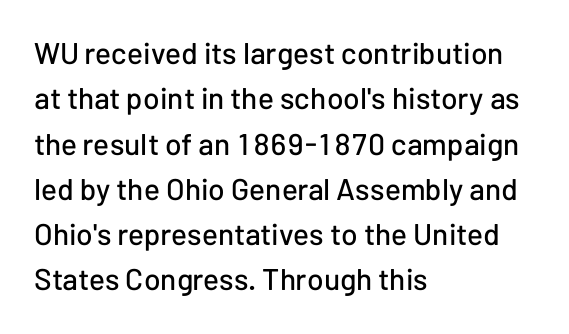
{"serif": "no", "italic": "no", "width": "normal", "stroke_contrast": "low", "x_height": "medium", "monospaced": "no", "underline": "no", "align": "left", "line_spacing": "normal", "line_spacing_ratio": 1.51, "letter_spacing": "normal", "letter_spacing_em": 0.0, "glyph_px": 30}
